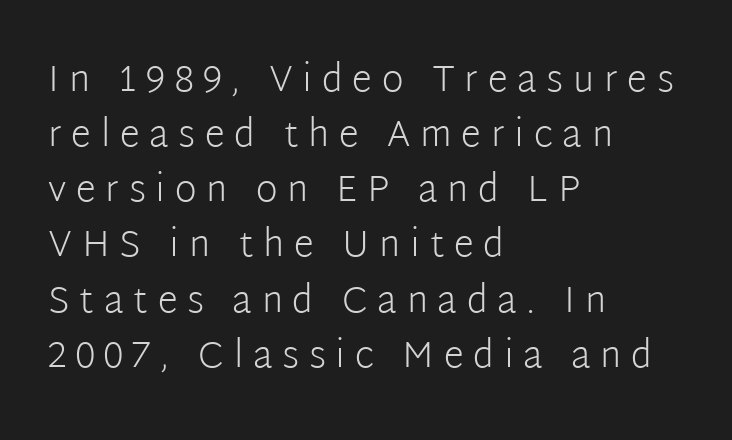
Q: Is the text bold? A: No.
Q: Is the text italic (slanted)? A: No, it is upright.
Q: Is the typeface a serif or a sans-serif typeface? A: Sans-serif.
Q: Is the text underlined? A: No.
Q: How is the paragraph aligned? A: Left-aligned.
Q: Is the spacing between letters normal or unusually wide? A: Unusually wide.
Q: Is the spacing between lines tight, normal or loose? A: Normal.
Q: Width (condensed, normal, or wide)? A: Normal.
Q: Stroke contrast? A: Low.
Q: x-height? A: Medium.
Q: Monospaced? A: No.
